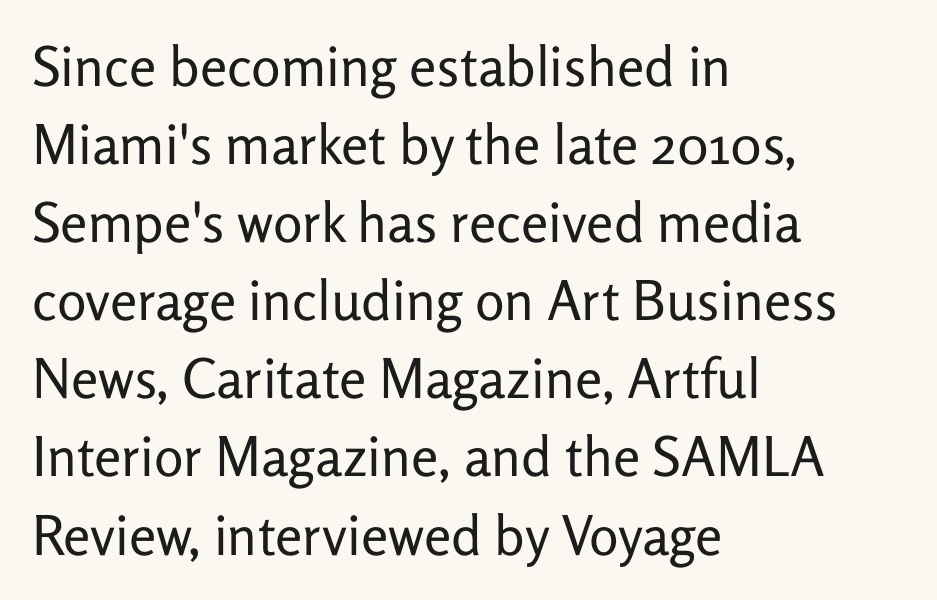
Typeset ragged right — the left edge is the straight one. No heavy texture on the line: the type isn't bold. Are there feet on the stems? There aren't — it's a sans. The passage shown is typed in a proportional face where columns would drift. Regarding leading, the lines here are spaced in the standard way. A clean baseline with only descenders dipping below it.
